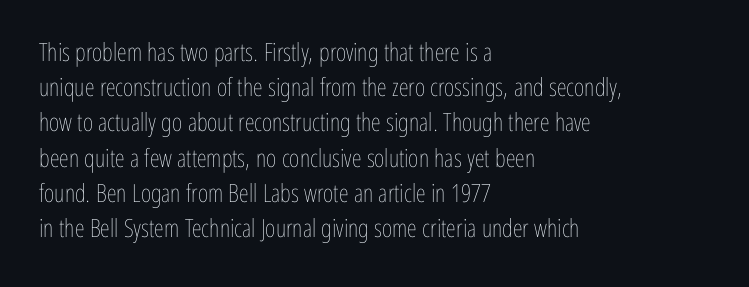
The image shows 25 px text type, upright; set left-aligned, normal line spacing (1.41x), normal letter spacing, not underlined.
